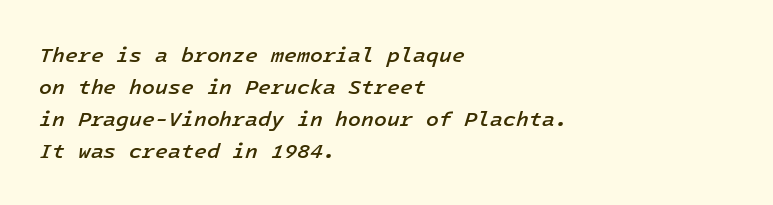
{"italic": "yes", "lean": "right", "slant_degrees": 16, "bold": "semi", "underline": "no", "align": "left", "line_spacing": "normal", "line_spacing_ratio": 1.53, "letter_spacing": "normal", "letter_spacing_em": 0.0, "glyph_px": 21}
